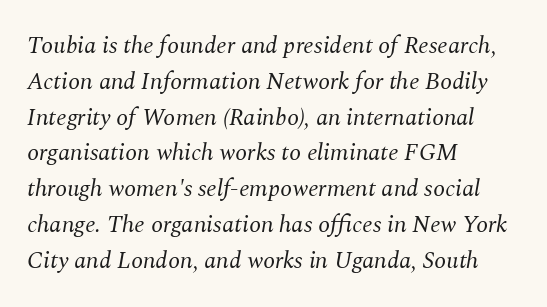
Q: Is the text bold? A: No.
Q: Is the text italic (slanted)? A: Yes, it leans right by about 10 degrees.
Q: Is the text underlined? A: No.
Q: How is the paragraph aligned? A: Left-aligned.
Q: Is the spacing between letters normal or unusually wide? A: Normal.
Q: Is the spacing between lines tight, normal or loose? A: Normal.
